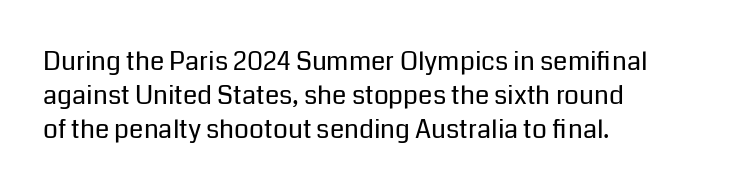
Q: Is the text bold? A: No.
Q: Is the text italic (slanted)? A: No, it is upright.
Q: Is the text underlined? A: No.
Q: How is the paragraph aligned? A: Left-aligned.
Q: Is the spacing between letters normal or unusually wide? A: Normal.
Q: Is the spacing between lines tight, normal or loose? A: Normal.
